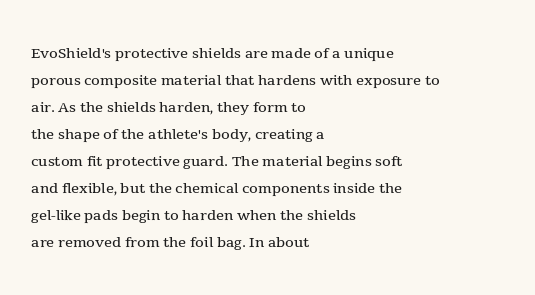
The image shows 20 px text type, upright; set left-aligned, normal line spacing (1.35x), normal letter spacing, not underlined.
